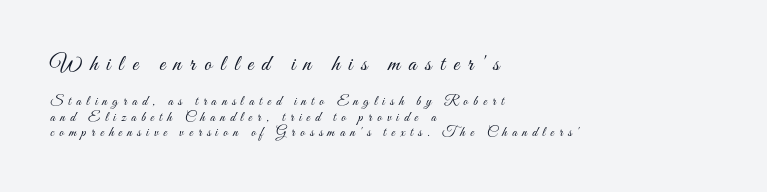
{"bold": "no", "underline": "no", "align": "left", "line_spacing": "tight", "line_spacing_ratio": 1.09, "letter_spacing": "wide", "letter_spacing_em": 0.37, "larger_block": "first", "size_ratio": 1.64, "glyph_px": 23}
